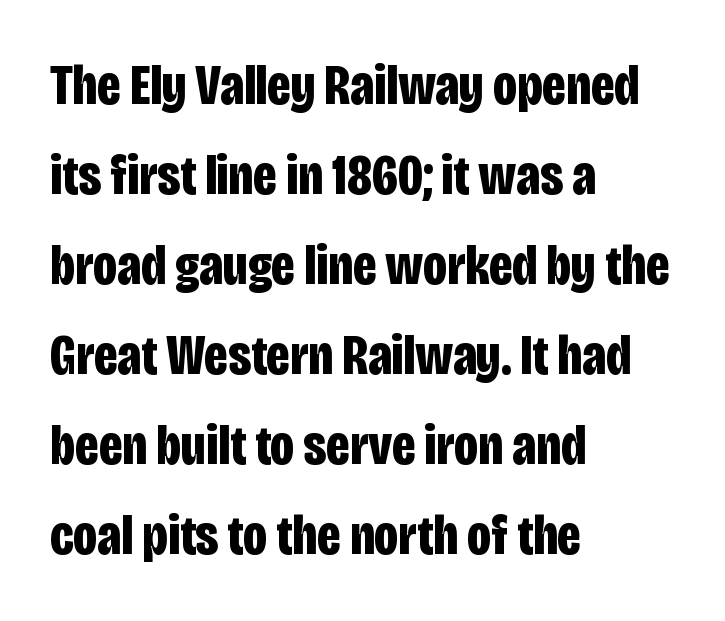
Observe the absence of serifs on each vertical stroke in this sample. The passage shown is typed in a proportional face where columns would drift. Normally led — the rows are evenly, conventionally spaced. Each line starts at the same left margin while the right side varies. Does the lettering tilt? It doesn't — this is upright.
